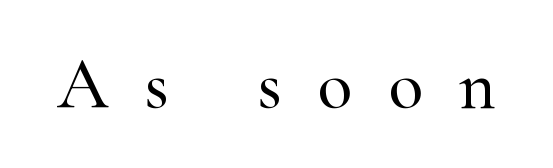
{"serif": "yes", "italic": "no", "width": "normal", "stroke_contrast": "high", "x_height": "small", "monospaced": "no", "underline": "no", "letter_spacing": "wide", "letter_spacing_em": 0.5, "glyph_px": 72}
